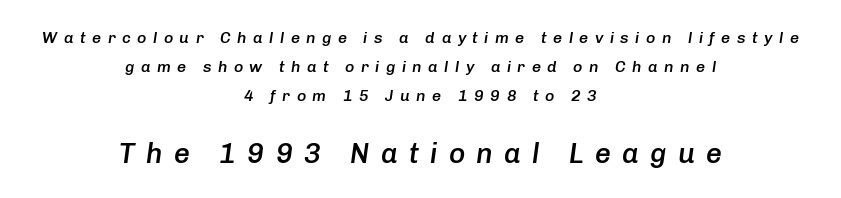
The image shows 28 px semibold type, italic (leaning right); set centered, line spacing 1.81x, unusually wide letter spacing (+0.4 em), not underlined; the second (bottom) block is 1.75x larger; low stroke contrast and a medium x-height.
